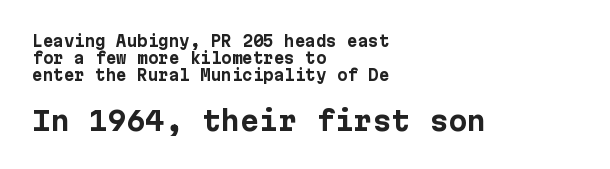
Q: Is the text bold? A: Yes.
Q: Is the text italic (slanted)? A: No, it is upright.
Q: Is the text underlined? A: No.
Q: How is the paragraph aligned? A: Left-aligned.
Q: Is the spacing between letters normal or unusually wide? A: Normal.
Q: Is the spacing between lines tight, normal or loose? A: Tight.
Q: Which block of text is set in a larger size, the first (top) or the second (bottom)? A: The second (bottom) one.
